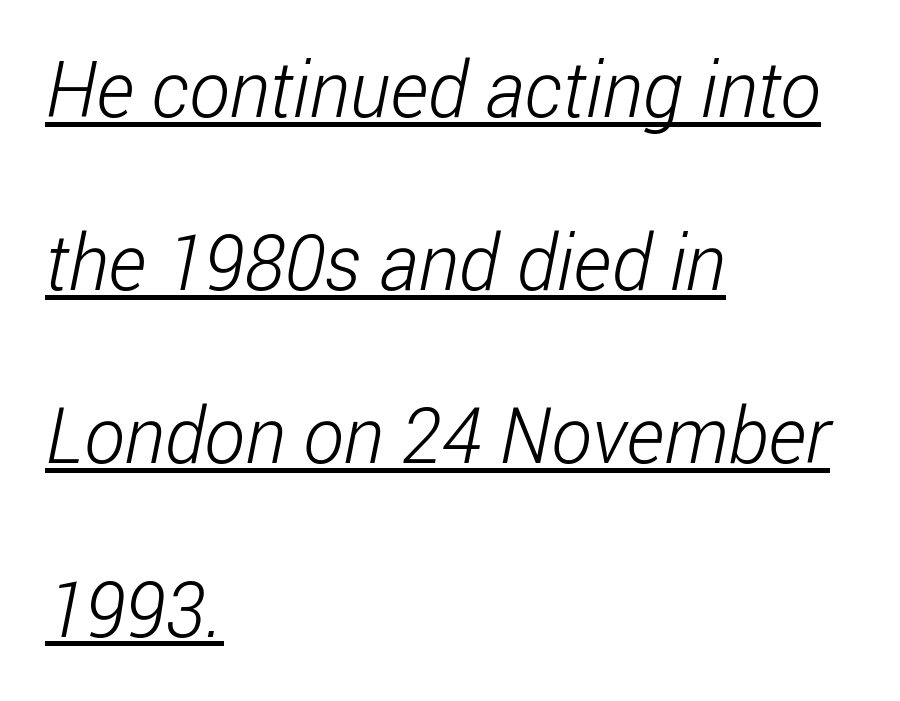
Q: Is the text bold? A: No.
Q: Is the typeface a serif or a sans-serif typeface? A: Sans-serif.
Q: Is the text underlined? A: Yes.
Q: How is the paragraph aligned? A: Left-aligned.
Q: Is the spacing between letters normal or unusually wide? A: Normal.
Q: Is the spacing between lines tight, normal or loose? A: Loose.
Q: Width (condensed, normal, or wide)? A: Condensed.
Q: Stroke contrast? A: Low.
Q: x-height? A: Medium.
Q: Monospaced? A: No.
